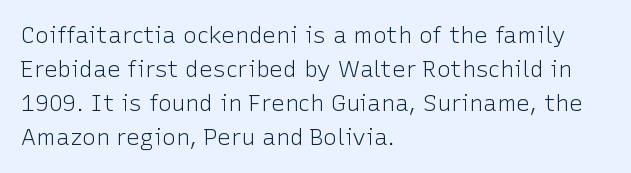
{"italic": "no", "bold": "no", "underline": "no", "align": "left", "line_spacing": "normal", "line_spacing_ratio": 1.48, "letter_spacing": "normal", "letter_spacing_em": 0.0, "glyph_px": 23}
